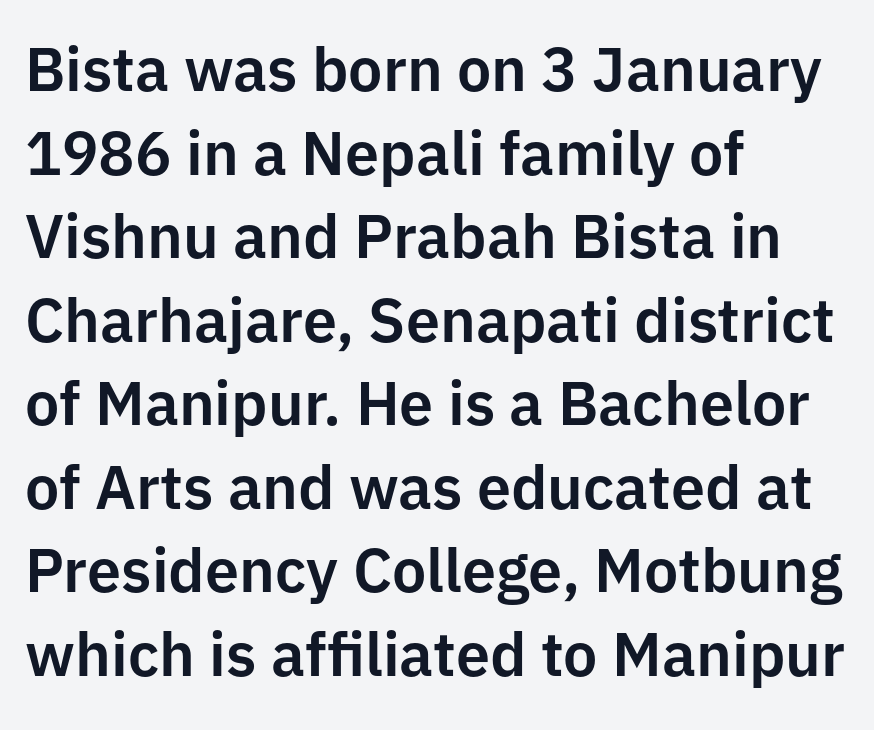
{"serif": "no", "italic": "no", "width": "normal", "stroke_contrast": "low", "x_height": "medium", "monospaced": "no", "underline": "no", "align": "left", "line_spacing": "normal", "line_spacing_ratio": 1.37, "letter_spacing": "normal", "letter_spacing_em": 0.0, "glyph_px": 61}
